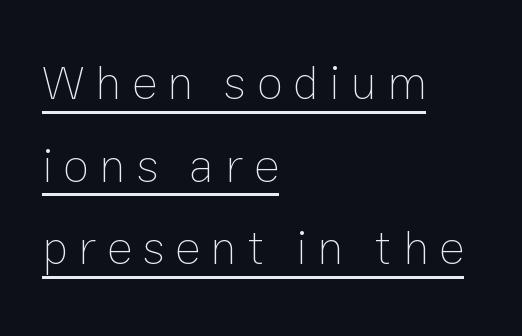
{"italic": "no", "bold": "no", "weight": "thin", "width": "normal", "stroke_contrast": "low", "x_height": "medium", "monospaced": "no", "underline": "yes", "align": "left", "line_spacing_ratio": 1.72, "letter_spacing": "wide", "letter_spacing_em": 0.22, "glyph_px": 48}
